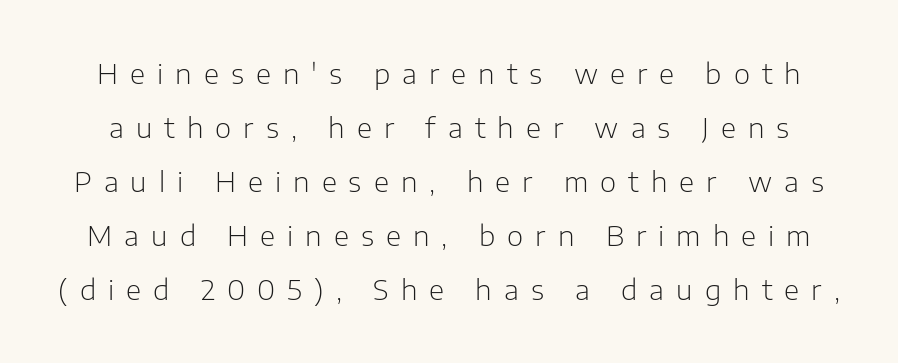
{"serif": "no", "italic": "no", "bold": "no", "weight": "light", "width": "normal", "stroke_contrast": "low", "x_height": "medium", "monospaced": "no", "underline": "no", "line_spacing": "loose", "line_spacing_ratio": 1.93, "letter_spacing": "wide", "letter_spacing_em": 0.43, "glyph_px": 28}
